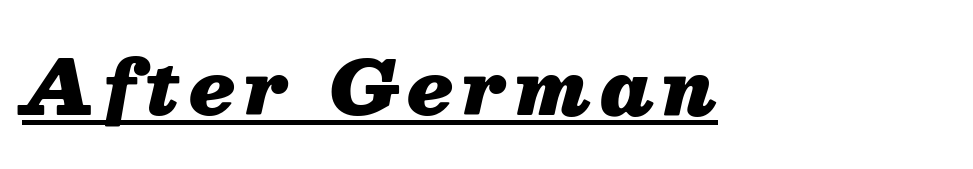
The face used here is proportionally spaced, like ordinary book or web type. The face used here appears with an underline applied. Each glyph is drawn with heavy, bold strokes. Line starts are locked; line ends wander.
